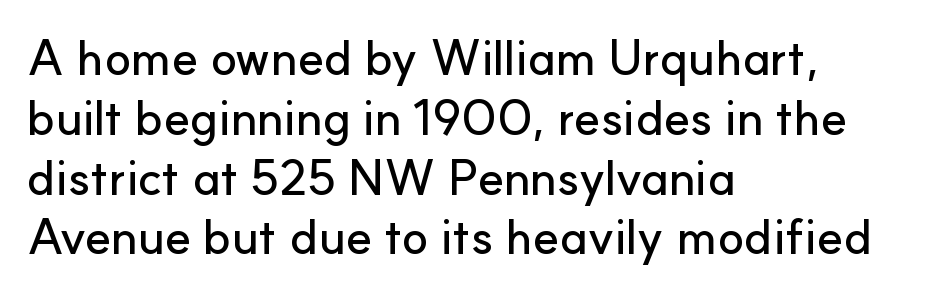
{"serif": "no", "italic": "no", "width": "normal", "stroke_contrast": "low", "x_height": "small", "monospaced": "no", "underline": "no", "align": "left", "line_spacing_ratio": 1.22, "letter_spacing": "normal", "letter_spacing_em": 0.0, "glyph_px": 49}
